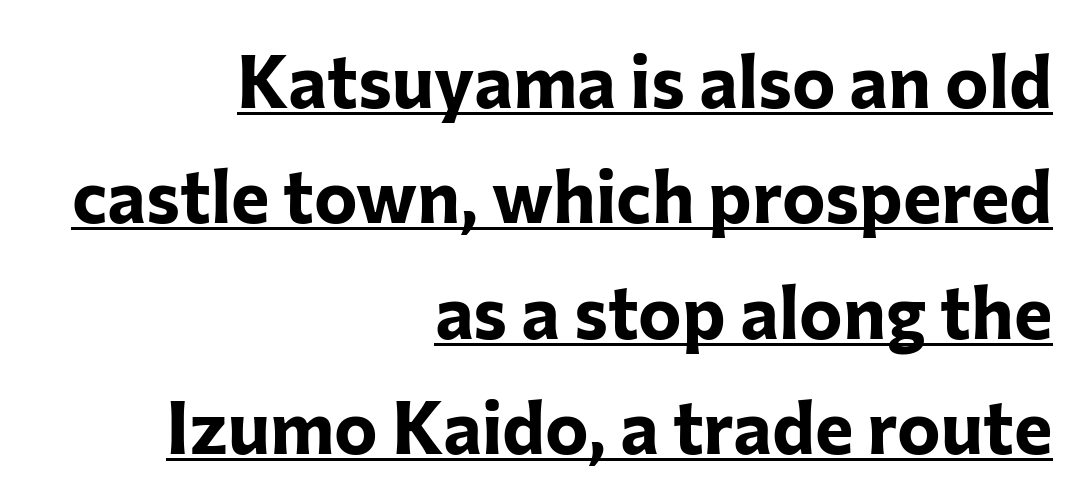
You can tell it's not italic because the verticals are truly vertical. The lines in this sample share a right terminus and differ only in where they begin. The letters advance in unequal steps, a hallmark of proportional type. Compared with typical paragraphs, the rows here are spaced about the same.
